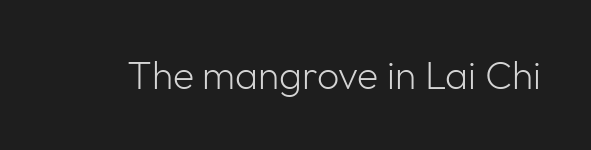
The letters advance in unequal steps, a hallmark of proportional type. Type style note: lacks serifs. Compared with typical body copy, the letter spacing here is the same. Heft: none added — not bold. Notice how the stems are strictly vertical — no italics here. Beneath every word, the page is bare.
